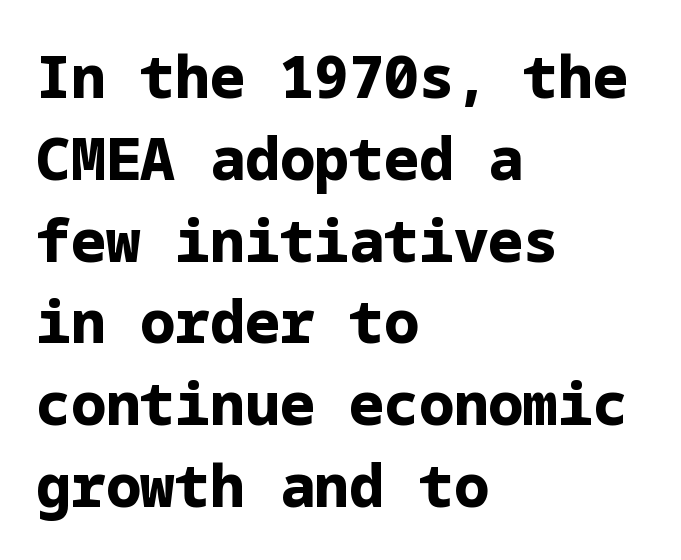
Q: Is the text bold? A: Yes.
Q: Is the text italic (slanted)? A: No, it is upright.
Q: Is the typeface a serif or a sans-serif typeface? A: Sans-serif.
Q: Is the text underlined? A: No.
Q: How is the paragraph aligned? A: Left-aligned.
Q: Is the spacing between letters normal or unusually wide? A: Normal.
Q: Is the spacing between lines tight, normal or loose? A: Normal.
Q: Width (condensed, normal, or wide)? A: Normal.
Q: Stroke contrast? A: Low.
Q: x-height? A: Medium.
